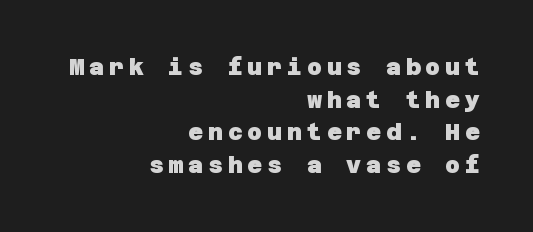
Horizontally, the lines are justified to the trailing edge only. A dark, heavy texture on the line: the type is bold. This sample uses expanded letter spacing, leaving extra air between glyphs. The rows are spaced the way most documents space them.
